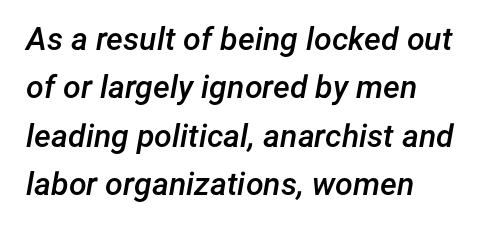
{"italic": "yes", "lean": "right", "slant_degrees": 12, "bold": "semi", "weight": "semibold", "width": "normal", "stroke_contrast": "low", "x_height": "medium", "monospaced": "no", "underline": "no", "align": "left", "line_spacing": "normal", "line_spacing_ratio": 1.51, "letter_spacing": "normal", "letter_spacing_em": 0.0, "glyph_px": 32}
